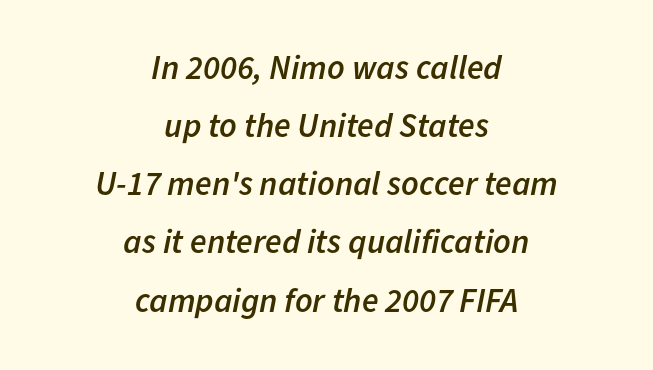
The image shows 34 px semibold type, italic (leaning right); set centered, line spacing 1.71x, normal letter spacing, not underlined; low stroke contrast and a medium x-height.
